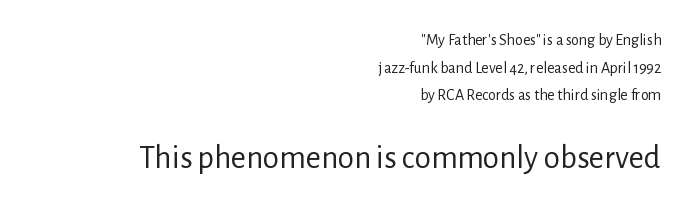
The area under the type is left untouched. The horizontal fit of the characters is conventional and even. This sample uses a sans-serif face. The following chunk of copy outweighs the initial chunk in type size. Proportional: the letters do not fall into vertical columns.
